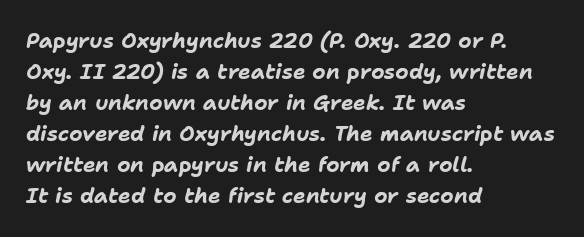
The image shows 21 px bold type, italic (leaning right); set left-aligned, normal line spacing (1.48x), normal letter spacing, not underlined.
